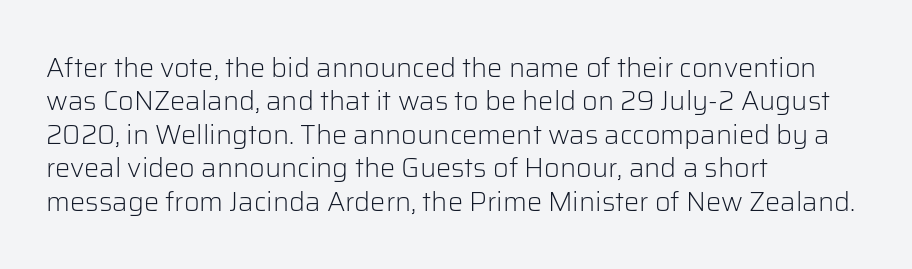
No letter is thick-stroked: the sample isn't bold. This rendering leaves character spacing at its baseline value. A bare baseline throughout the passage. Line beginnings align vertically; line endings do not. This sample uses an upright cut, with every glyph sitting square on the baseline.
